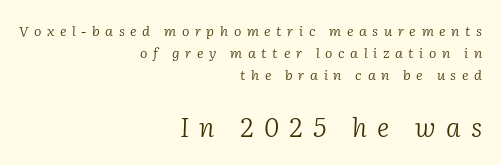
The face used here has a pronounced slope to its letters. The paragraph has a hard right edge and a soft left edge. Between one letter and the next there's a generous, obvious gap. A typesetter would call this leading conventional body-copy spacing. These glyphs show unthickened strokes, regular width or finer. Underlining? Definitely not there.
